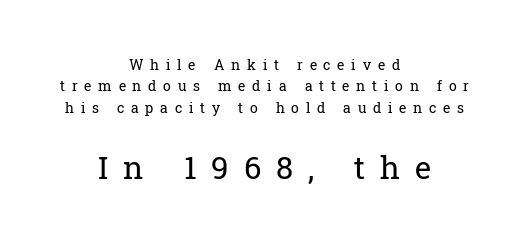
{"serif": "yes", "italic": "no", "bold": "no", "weight": "regular", "width": "normal", "stroke_contrast": "low", "x_height": "medium", "monospaced": "no", "underline": "no", "align": "center", "line_spacing": "normal", "line_spacing_ratio": 1.53, "letter_spacing": "wide", "letter_spacing_em": 0.48, "larger_block": "second", "size_ratio": 2.21, "glyph_px": 31}
